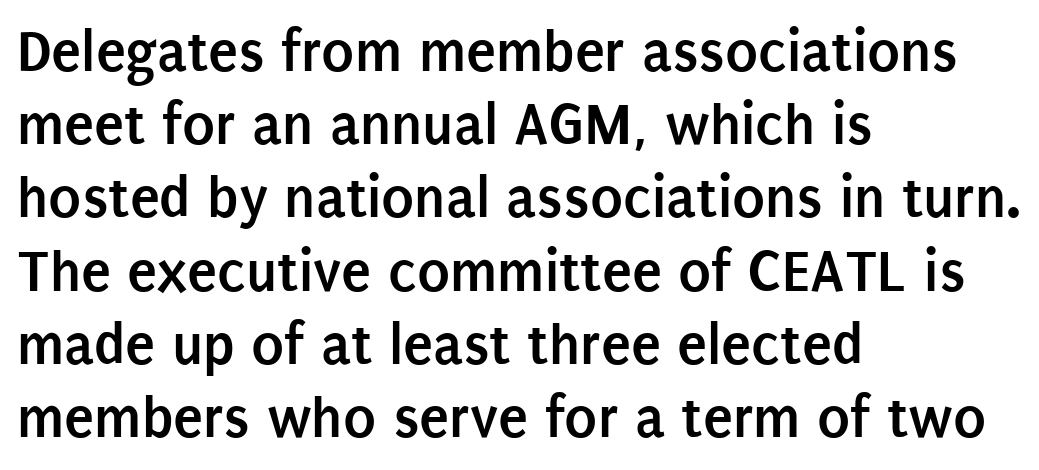
To sum up the face: it is a sans, with no serifs. Do the characters align in a grid? No, the font is proportional. How are the letters spaced? Ordinarily, with no added tracking. Unlike italic type, these characters show no tilt at all.
